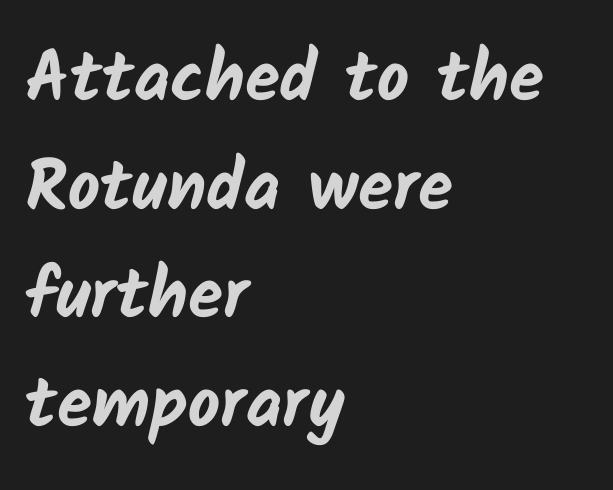
The image shows 71 px bold sans-serif type; set left-aligned, normal line spacing (1.53x), normal letter spacing, not underlined; low stroke contrast and a medium x-height.
